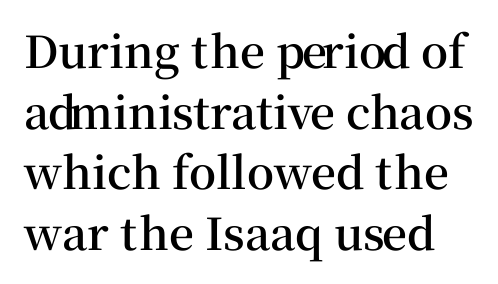
The image shows 44 px semibold serif type, upright; set normal line spacing (1.38x), normal letter spacing, not underlined; medium stroke contrast and a medium x-height.
